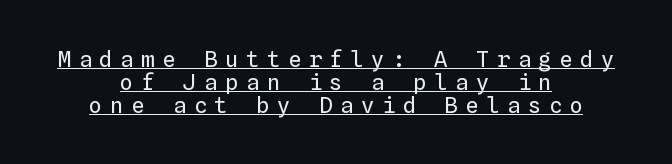
The image shows 22 px text type, upright; set centered, tight line spacing (1.04x), unusually wide letter spacing (+0.35 em), underlined.
